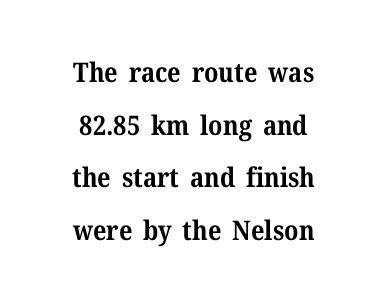
Q: Is the text bold? A: Yes.
Q: Is the text italic (slanted)? A: No, it is upright.
Q: Is the text underlined? A: No.
Q: Is the spacing between letters normal or unusually wide? A: Normal.
Q: Is the spacing between lines tight, normal or loose? A: Loose.
